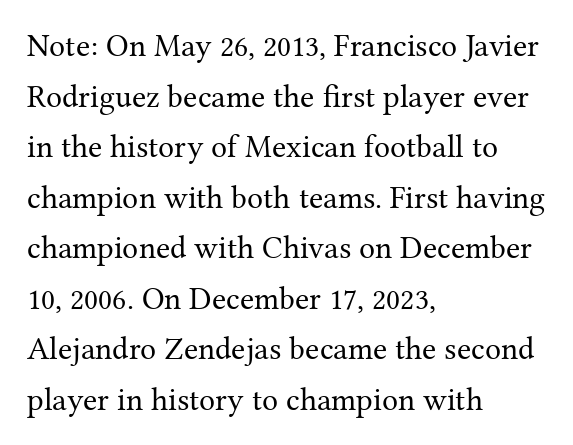
{"serif": "yes", "italic": "no", "bold": "no", "weight": "regular", "width": "normal", "stroke_contrast": "medium", "x_height": "medium", "monospaced": "no", "underline": "no", "align": "left", "line_spacing": "normal", "line_spacing_ratio": 1.58, "letter_spacing": "normal", "letter_spacing_em": 0.0, "glyph_px": 32}
